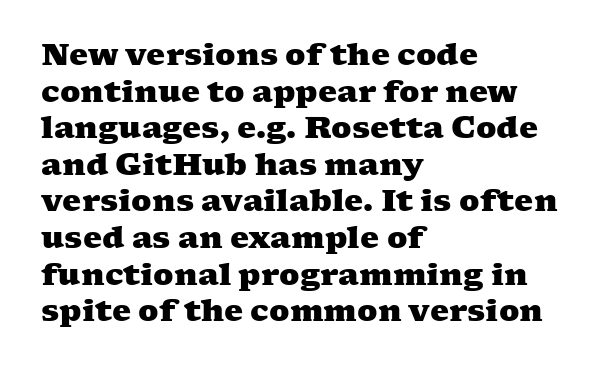
The image shows 30 px heavy, wide serif type; set left-aligned, line spacing 1.22x, normal letter spacing, not underlined; medium stroke contrast and a medium x-height.
